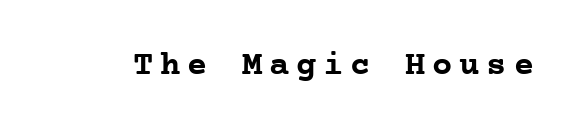
Every stem runs plumb, perpendicular to the baseline. Examine the stroke ends and you'll spot serifs. This rendering widens character spacing well past its baseline value. Is this a fixed-width face? Yes — each glyph sits in an identical cell. The font is running at its bold setting.
